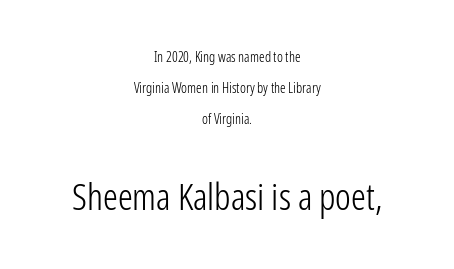
{"serif": "no", "italic": "no", "bold": "no", "weight": "light", "width": "condensed", "stroke_contrast": "low", "x_height": "medium", "monospaced": "no", "underline": "no", "align": "center", "line_spacing": "loose", "line_spacing_ratio": 2.23, "letter_spacing": "normal", "letter_spacing_em": 0.0, "larger_block": "second", "size_ratio": 2.64, "glyph_px": 37}
